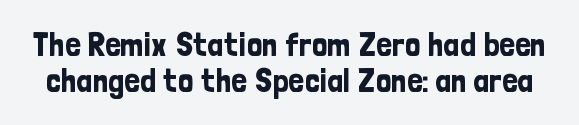
Q: Is the text italic (slanted)? A: No, it is upright.
Q: Is the typeface a serif or a sans-serif typeface? A: Sans-serif.
Q: Is the text underlined? A: No.
Q: Is the spacing between letters normal or unusually wide? A: Normal.
Q: Is the spacing between lines tight, normal or loose? A: Tight.
Q: Width (condensed, normal, or wide)? A: Condensed.
Q: Stroke contrast? A: Low.
Q: x-height? A: Medium.
Q: Monospaced? A: No.
